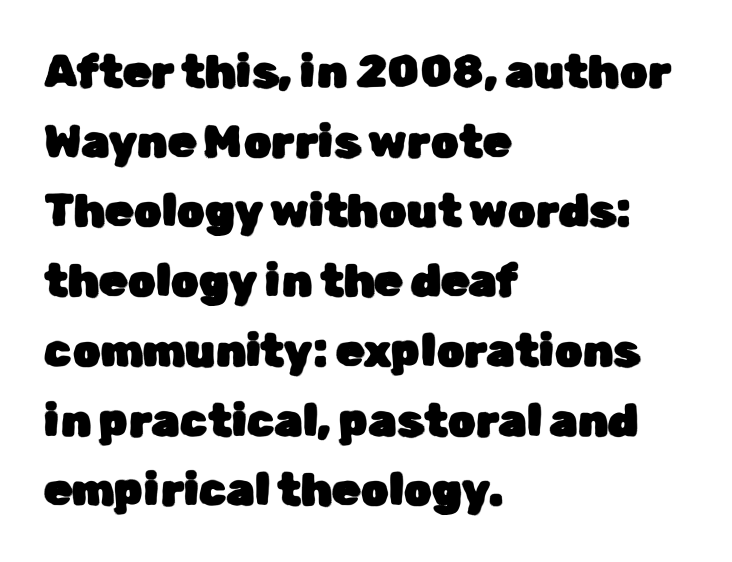
The image shows 45 px sans-serif type, upright; set left-aligned, normal line spacing (1.55x), normal letter spacing, not underlined; low stroke contrast and a medium x-height.
